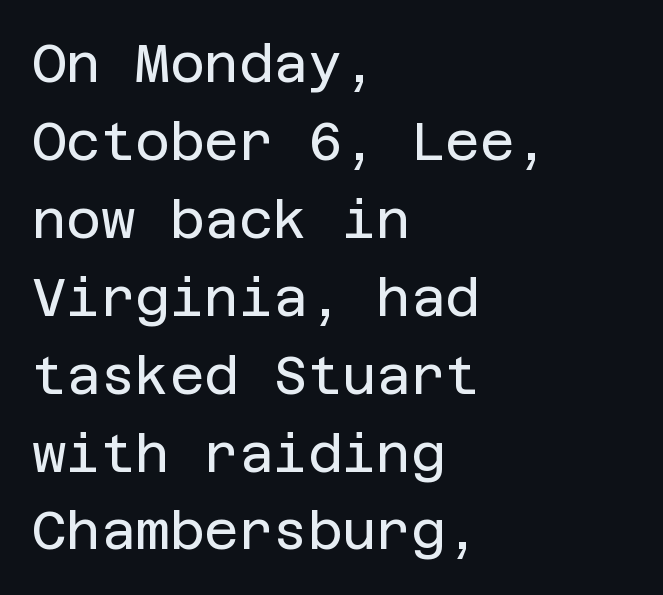
The space beneath each line is pristine and unruled. In terms of posture, this sample is upright. To sum up the face: it is a sans, with no serifs. One-word summary of the alignment: left. No letter is thick-stroked: the sample isn't bold.
